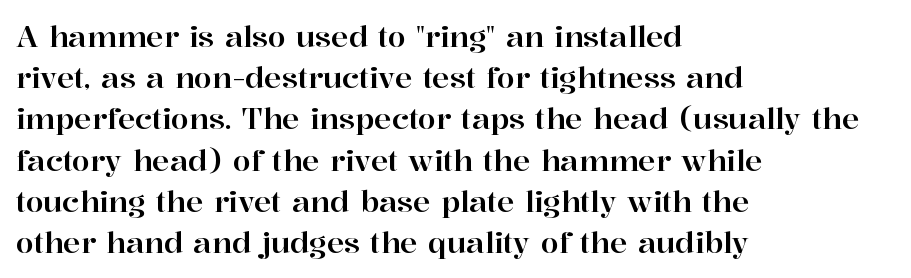
Each letter keeps its own natural width here, so spacing adapts to shape. Characters remain perfectly vertical along every line. The vertical gap from one line to the next is medium. The typeface chosen for these lines features serifs.
